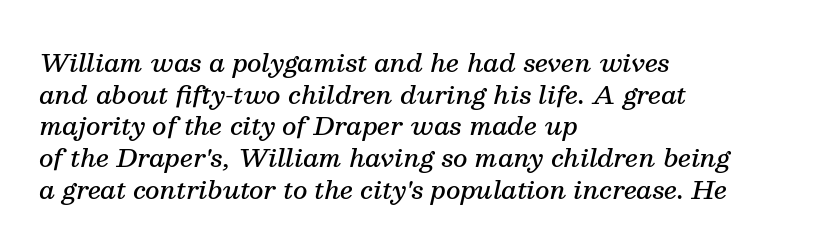
This rendering leaves character spacing at its baseline value. Leading: standard. Is the type slanted? Yes — the strokes lean at a clear angle. Compared with an ordinary text face, these strokes are moderately heavier — a semibold. Any mark beneath the type? The region is blank.
